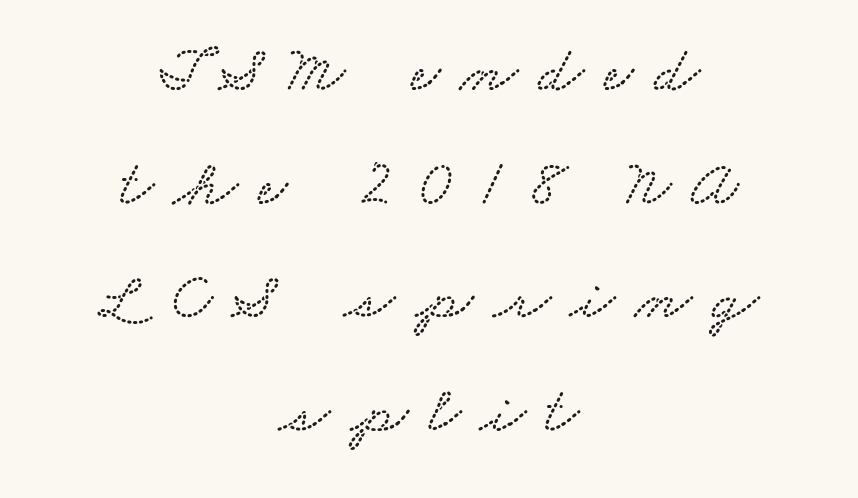
Q: Is the text underlined? A: No.
Q: How is the paragraph aligned? A: Centered.
Q: Is the spacing between letters normal or unusually wide? A: Unusually wide.
Q: Width (condensed, normal, or wide)? A: Wide.
Q: Stroke contrast? A: Low.
Q: x-height? A: Small.
Q: Monospaced? A: No.
